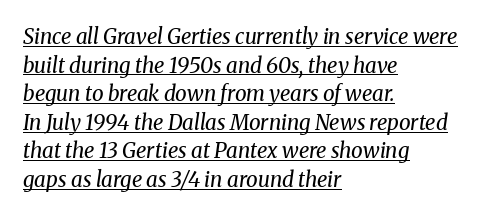
Q: Is the text bold? A: No.
Q: Is the text italic (slanted)? A: Yes, it leans right by about 8 degrees.
Q: Is the text underlined? A: Yes.
Q: How is the paragraph aligned? A: Left-aligned.
Q: Is the spacing between letters normal or unusually wide? A: Normal.
Q: Is the spacing between lines tight, normal or loose? A: Normal.
